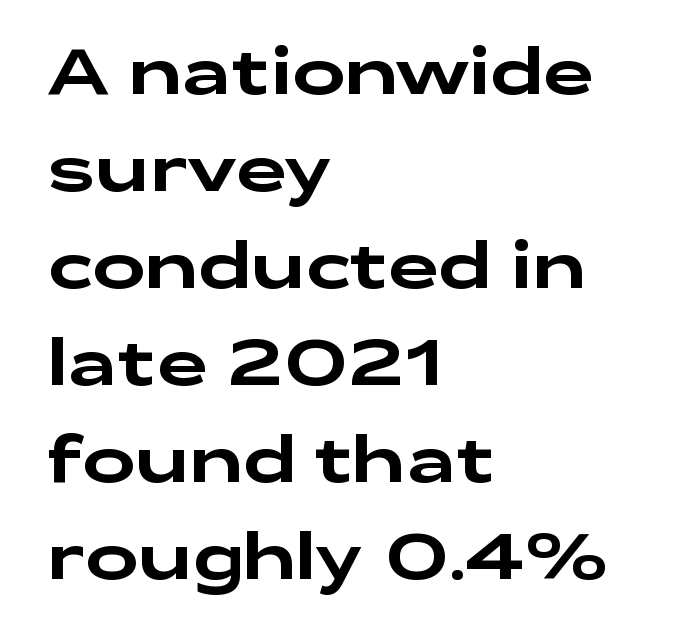
Q: Is the text italic (slanted)? A: No, it is upright.
Q: Is the typeface a serif or a sans-serif typeface? A: Sans-serif.
Q: Is the text underlined? A: No.
Q: How is the paragraph aligned? A: Left-aligned.
Q: Is the spacing between letters normal or unusually wide? A: Normal.
Q: Is the spacing between lines tight, normal or loose? A: Normal.
Q: Width (condensed, normal, or wide)? A: Wide.
Q: Stroke contrast? A: Low.
Q: x-height? A: Medium.
Q: Monospaced? A: No.
